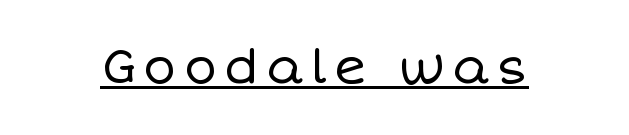
The image shows 49 px regular-weight type, upright; set underlined; low stroke contrast and a large x-height.
